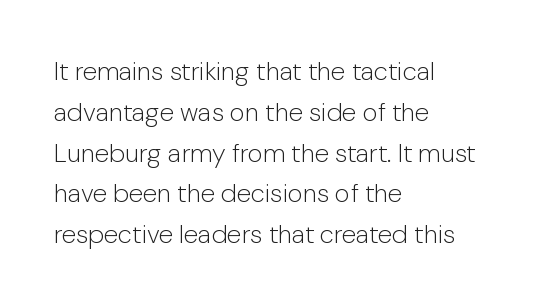
The image shows 26 px text type, upright; set left-aligned, normal line spacing (1.57x), normal letter spacing, not underlined.
